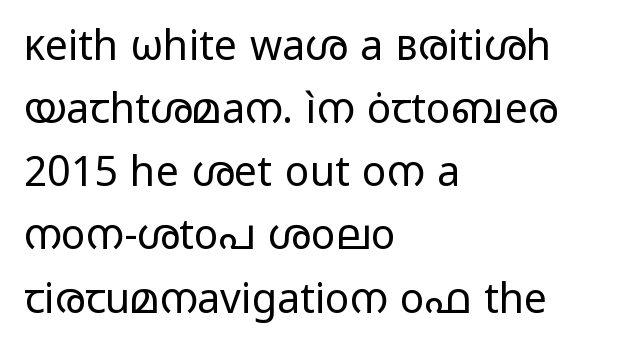
Q: Is the text bold? A: No.
Q: Is the text italic (slanted)? A: No, it is upright.
Q: Is the typeface a serif or a sans-serif typeface? A: Sans-serif.
Q: Is the text underlined? A: No.
Q: How is the paragraph aligned? A: Left-aligned.
Q: Is the spacing between letters normal or unusually wide? A: Normal.
Q: Is the spacing between lines tight, normal or loose? A: Normal.
Q: Width (condensed, normal, or wide)? A: Wide.
Q: Stroke contrast? A: Low.
Q: x-height? A: Medium.
Q: Monospaced? A: No.
